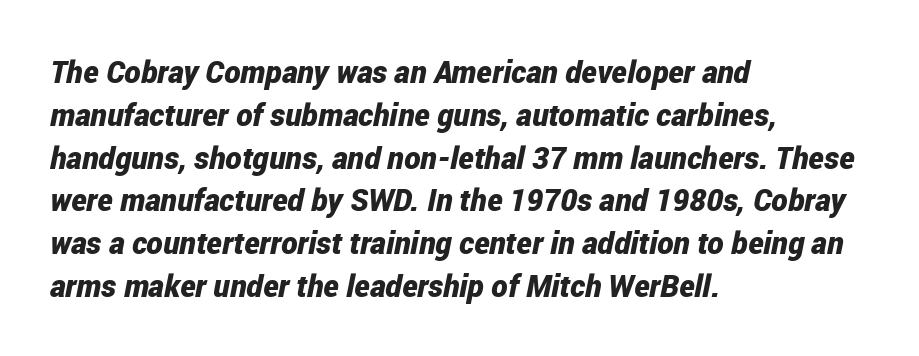
The image shows 31 px bold, condensed type, italic (leaning right); set left-aligned, normal line spacing (1.38x), normal letter spacing, not underlined; low stroke contrast and a medium x-height.
